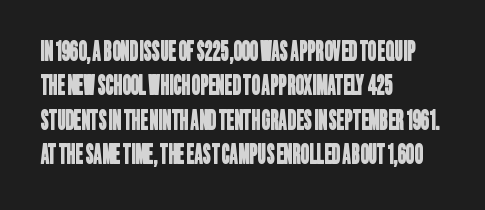
{"underline": "no", "align": "left", "line_spacing": "normal", "line_spacing_ratio": 1.32, "letter_spacing": "normal", "letter_spacing_em": 0.0, "glyph_px": 26}
